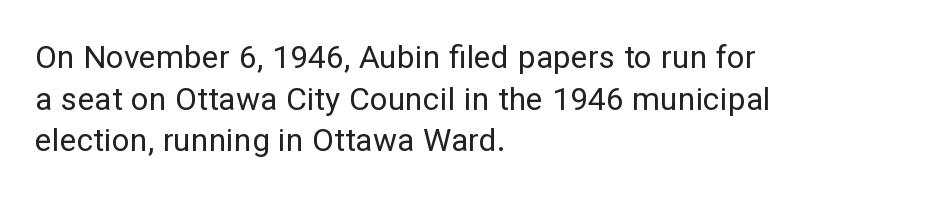
The image shows 32 px regular-weight sans-serif type, upright; set left-aligned, normal line spacing (1.3x), normal letter spacing, not underlined; low stroke contrast and a medium x-height.
